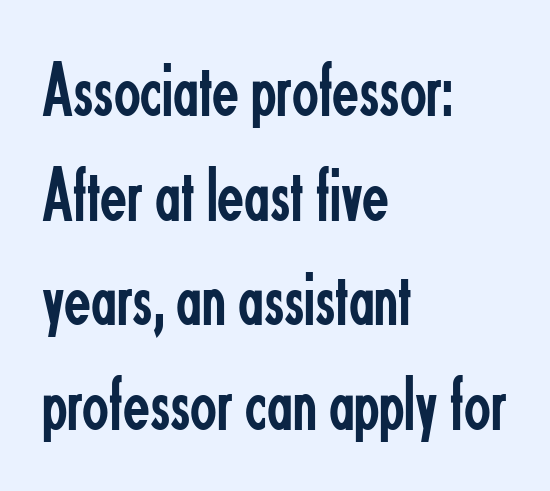
The image shows 78 px regular-weight, condensed sans-serif type, upright; set left-aligned, normal line spacing (1.34x), normal letter spacing, not underlined; low stroke contrast and a small x-height.
